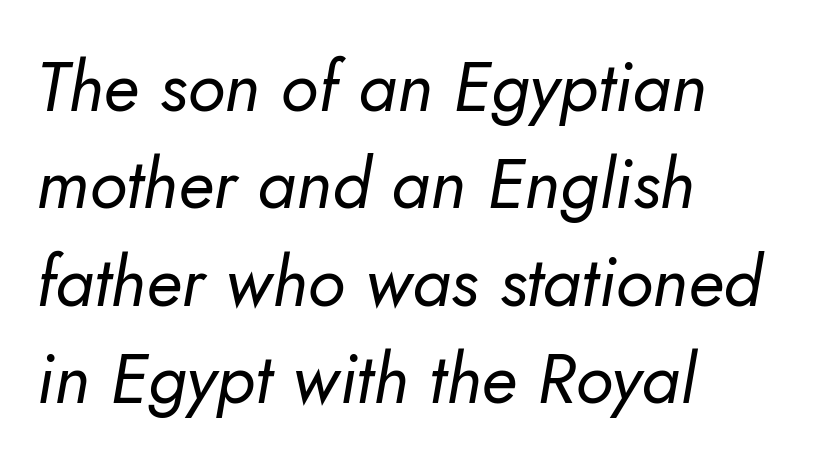
The passage shown stacks its lines at a standard gap. Here the designer chose a conventional face with non-uniform glyph widths. If you drew a ruler down the left edge, every line would touch it. Type without underlining. Does the type have serifs? No, each stem ends abruptly.
